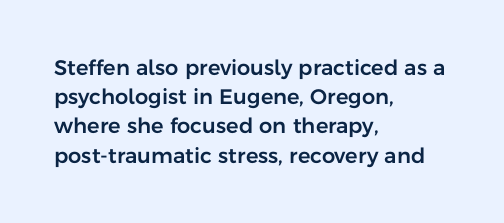
{"italic": "no", "underline": "no", "align": "left", "line_spacing": "normal", "line_spacing_ratio": 1.39, "letter_spacing": "normal", "letter_spacing_em": 0.0, "glyph_px": 21}
